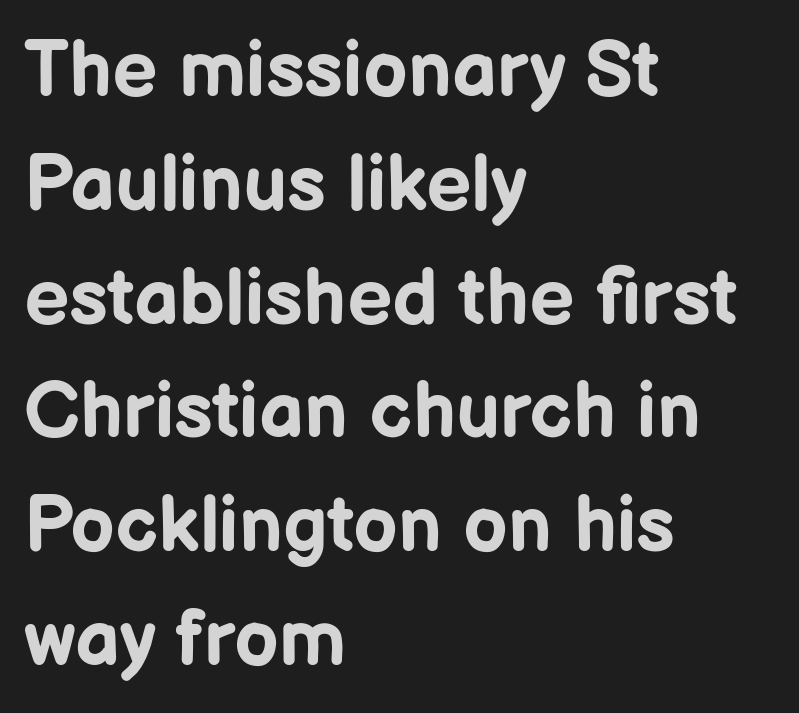
{"serif": "no", "italic": "no", "bold": "yes", "weight": "bold", "width": "normal", "stroke_contrast": "low", "x_height": "medium", "monospaced": "no", "underline": "no", "align": "left", "line_spacing": "normal", "line_spacing_ratio": 1.44, "letter_spacing": "normal", "letter_spacing_em": 0.0, "glyph_px": 79}
